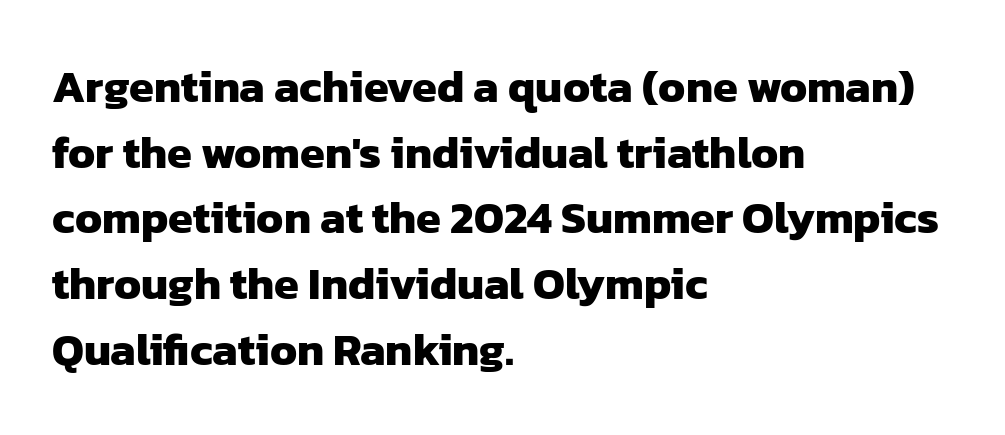
{"serif": "no", "bold": "yes", "weight": "heavy", "width": "normal", "stroke_contrast": "low", "x_height": "medium", "monospaced": "no", "underline": "no", "align": "left", "line_spacing": "normal", "line_spacing_ratio": 1.46, "letter_spacing": "normal", "letter_spacing_em": 0.0, "glyph_px": 45}
